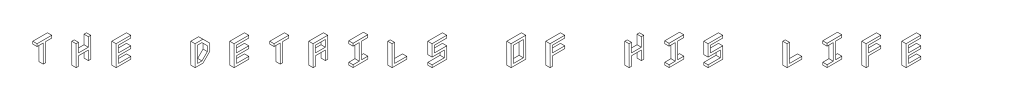
Rendered with straight, roman letterforms. This rendering features lettering with no underline. Substantial extra tracking has been applied to these lines.
